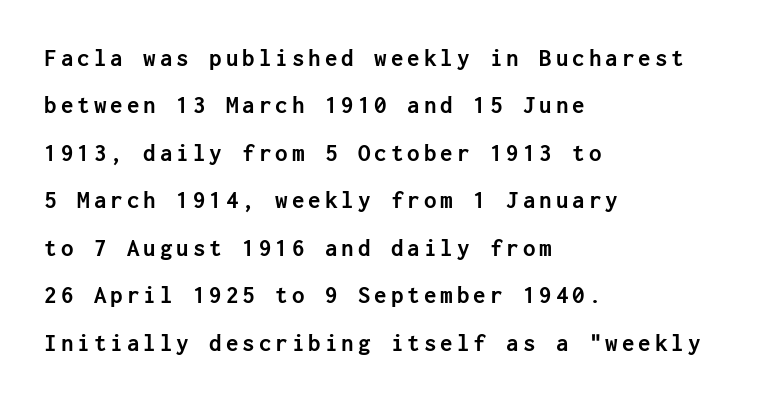
{"italic": "no", "bold": "yes", "underline": "no", "align": "left", "line_spacing": "loose", "line_spacing_ratio": 1.9, "glyph_px": 25}
